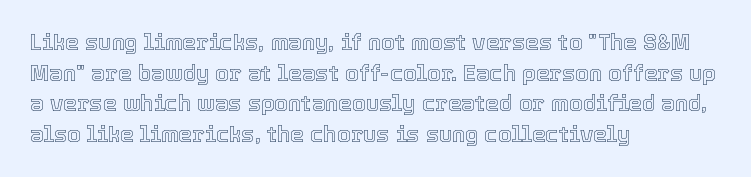
{"italic": "no", "underline": "no", "align": "left", "line_spacing": "normal", "line_spacing_ratio": 1.39, "letter_spacing": "normal", "letter_spacing_em": 0.0, "glyph_px": 22}
